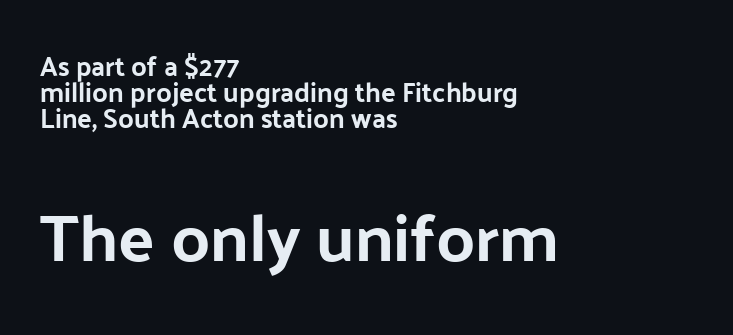
{"serif": "no", "italic": "no", "bold": "yes", "weight": "bold", "width": "normal", "stroke_contrast": "low", "x_height": "medium", "monospaced": "no", "underline": "no", "align": "left", "line_spacing": "tight", "line_spacing_ratio": 0.97, "letter_spacing": "normal", "letter_spacing_em": 0.0, "larger_block": "second", "size_ratio": 2.48, "glyph_px": 67}
